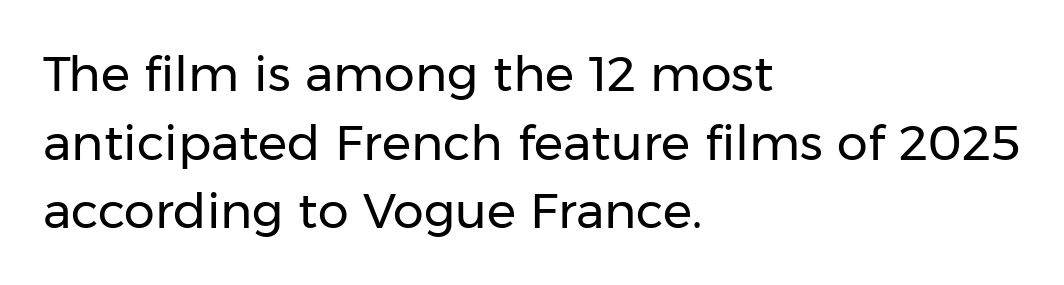
The image shows 49 px regular-weight sans-serif type, upright; set left-aligned, normal line spacing (1.4x), normal letter spacing, not underlined; low stroke contrast and a medium x-height.
